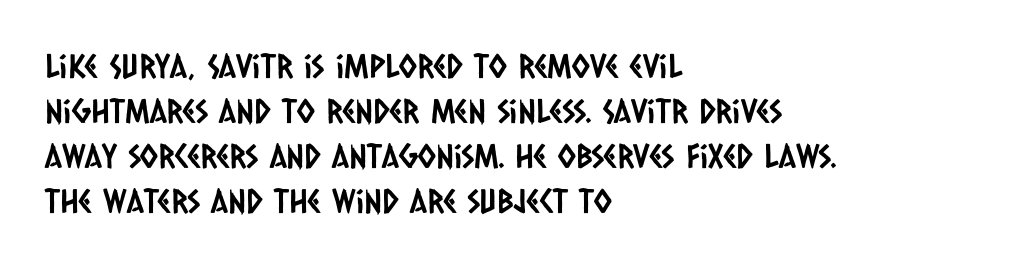
Q: Is the typeface a serif or a sans-serif typeface? A: Sans-serif.
Q: Is the text underlined? A: No.
Q: How is the paragraph aligned? A: Left-aligned.
Q: Is the spacing between letters normal or unusually wide? A: Normal.
Q: Is the spacing between lines tight, normal or loose? A: Normal.
Q: Width (condensed, normal, or wide)? A: Condensed.
Q: Stroke contrast? A: Low.
Q: x-height? A: Large.
Q: Monospaced? A: No.
